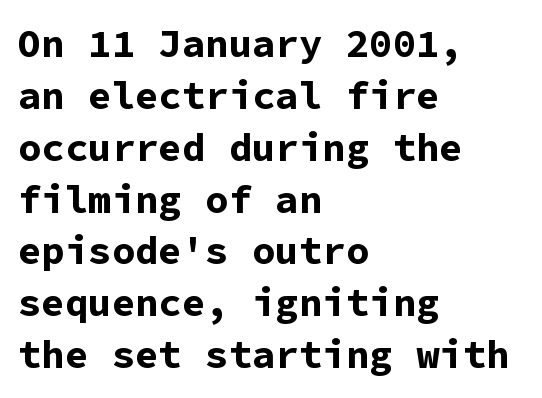
The image shows 39 px bold sans-serif type, upright, monospaced; set left-aligned, normal line spacing (1.33x), normal letter spacing, not underlined; low stroke contrast and a medium x-height.
